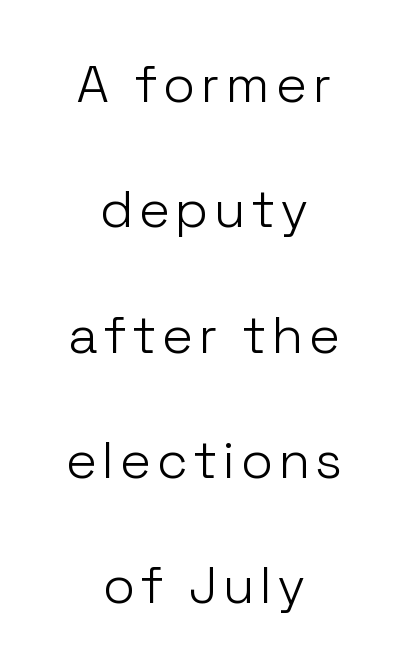
The image shows 52 px light sans-serif type, upright; set centered, loose line spacing (2.41x), not underlined; low stroke contrast and a medium x-height.
